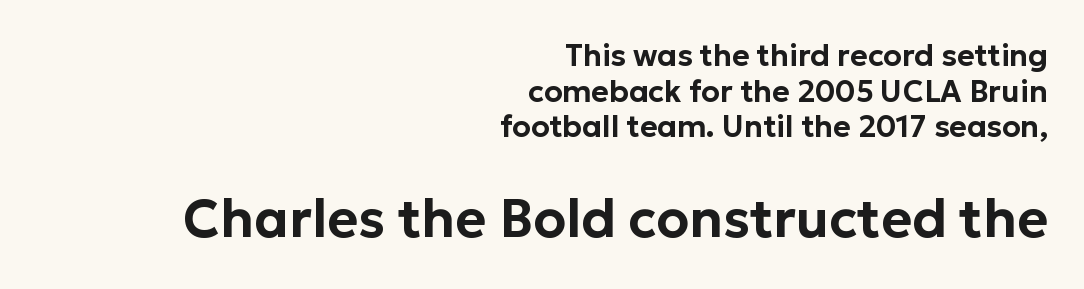
Does the copy run flush right? Yes — the right margin is perfectly even. Think of a printed novel: that variable character pitch is what you see here. Letters rest on an invisible, unmarked baseline. Look at the tracking — it's just the regular setting, nothing added. The designer went with a sans here, leaving each stem footless.
